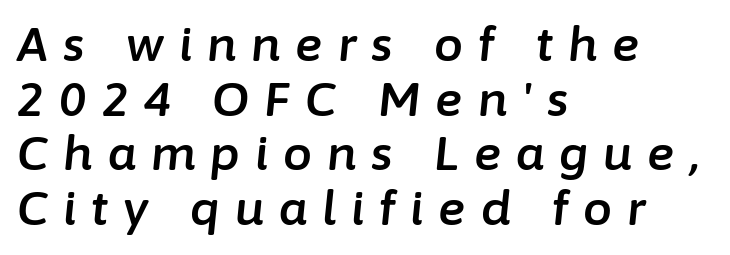
Rendered with sloped, italic letterforms. Teacher's note: observe the even left margin — that is flush-left alignment. Descender tails drop into unmarked territory. The tracking jumps out immediately: characters are airy and widely separated. Spacing verdict: proportional, widths tailored to each character.
